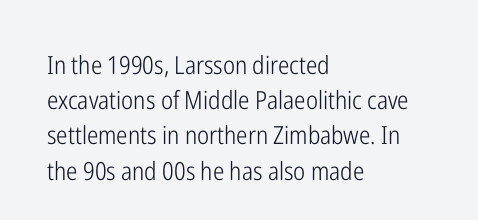
{"italic": "no", "bold": "no", "underline": "no", "align": "left", "line_spacing": "normal", "line_spacing_ratio": 1.41, "letter_spacing": "normal", "letter_spacing_em": 0.0, "glyph_px": 25}
